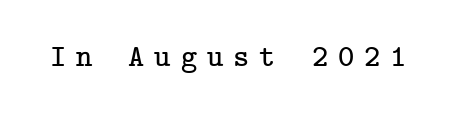
A bare baseline throughout the passage. Italic: no, the glyphs are upright roman. Note: serifs present on the glyphs. The tracking jumps out immediately: characters are airy and widely separated.
